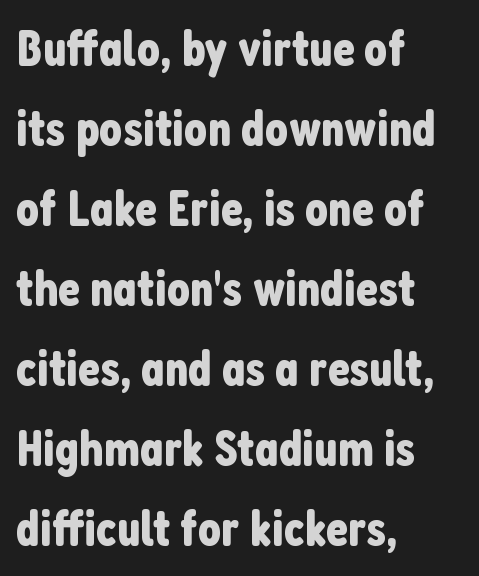
{"serif": "no", "italic": "no", "width": "condensed", "stroke_contrast": "low", "x_height": "medium", "monospaced": "no", "underline": "no", "align": "left", "line_spacing": "normal", "line_spacing_ratio": 1.57, "letter_spacing": "normal", "letter_spacing_em": 0.0, "glyph_px": 51}
